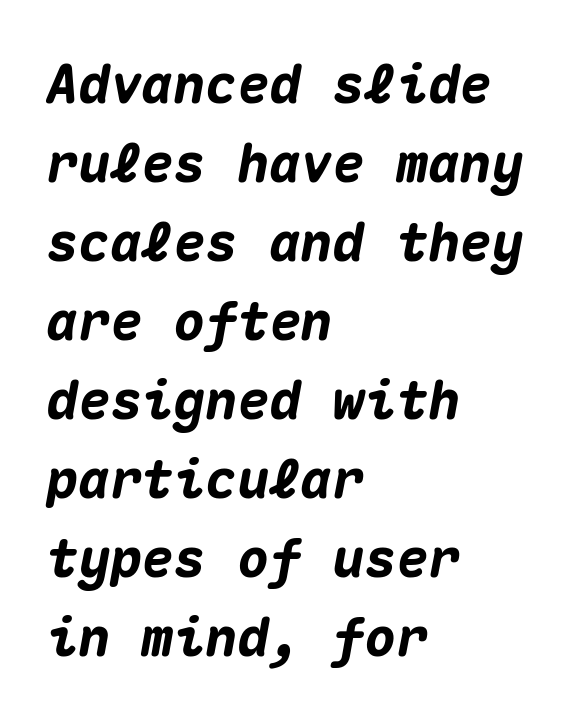
Is this a fixed-width face? Yes — each glyph sits in an identical cell. Each line starts at the same left margin while the right side varies. What stands out about the letter spacing? Nothing — it is the standard amount. Reading down the column, the eye jumps a familiar distance to each next line. Italic: yes, the glyphs are oblique. Notice how thick the strokes are: this is what a full bold looks like.
